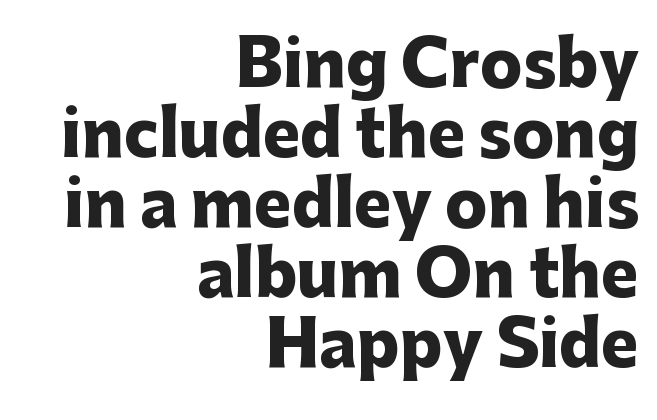
{"serif": "no", "italic": "no", "bold": "yes", "weight": "heavy", "width": "normal", "stroke_contrast": "low", "x_height": "medium", "monospaced": "no", "underline": "no", "align": "right", "line_spacing": "tight", "line_spacing_ratio": 1.11, "letter_spacing": "normal", "letter_spacing_em": 0.0, "glyph_px": 63}
